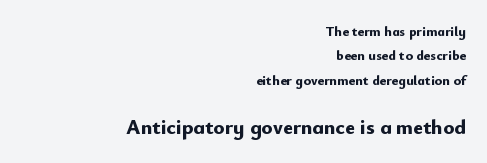
Q: Is the text bold? A: Yes.
Q: Is the text italic (slanted)? A: No, it is upright.
Q: Is the text underlined? A: No.
Q: How is the paragraph aligned? A: Right-aligned.
Q: Is the spacing between letters normal or unusually wide? A: Normal.
Q: Which block of text is set in a larger size, the first (top) or the second (bottom)? A: The second (bottom) one.
